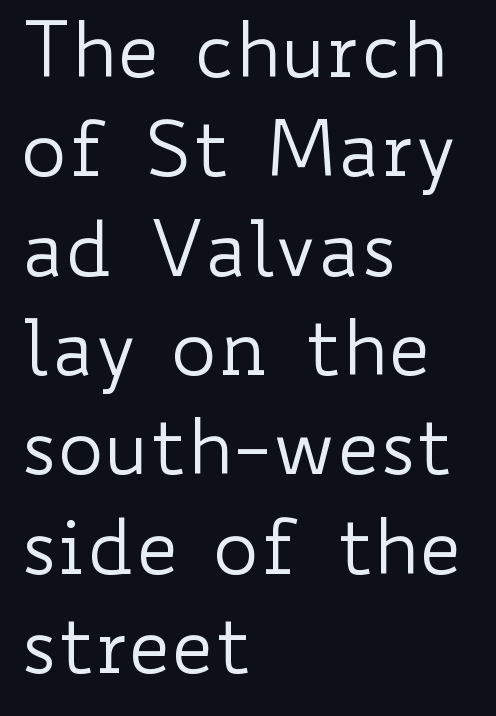
The image shows 77 px regular-weight, wide type, upright; set left-aligned, normal line spacing (1.29x), normal letter spacing, not underlined; low stroke contrast and a small x-height.
